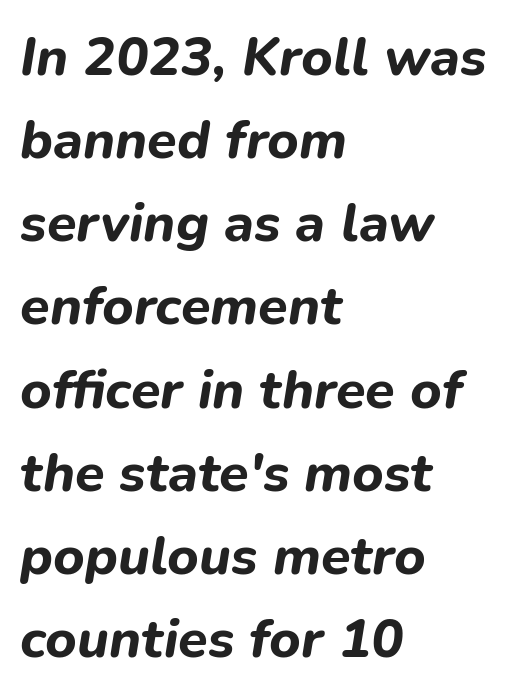
{"italic": "yes", "lean": "right", "slant_degrees": 9, "bold": "yes", "weight": "bold", "width": "normal", "stroke_contrast": "low", "x_height": "medium", "monospaced": "no", "underline": "no", "align": "left", "line_spacing": "normal", "line_spacing_ratio": 1.54, "letter_spacing": "normal", "letter_spacing_em": 0.0, "glyph_px": 54}
